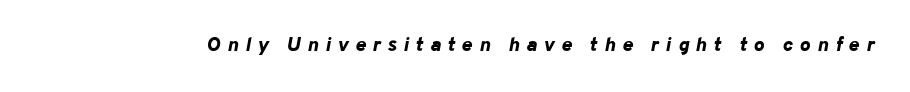
{"italic": "yes", "lean": "right", "slant_degrees": 10, "bold": "yes", "underline": "no", "letter_spacing": "wide", "letter_spacing_em": 0.34, "glyph_px": 20}
